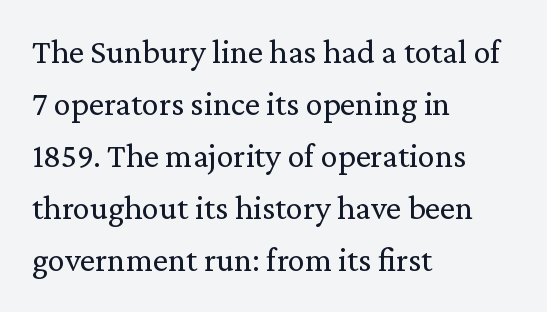
{"serif": "yes", "italic": "no", "bold": "no", "weight": "regular", "width": "normal", "stroke_contrast": "medium", "x_height": "medium", "monospaced": "no", "underline": "no", "align": "left", "line_spacing": "normal", "line_spacing_ratio": 1.53, "letter_spacing": "normal", "letter_spacing_em": 0.0, "glyph_px": 34}
